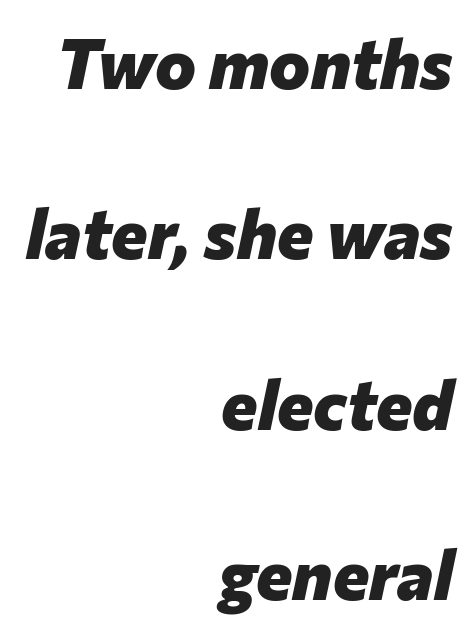
The image shows 69 px heavy type, italic (leaning right); set right-aligned, loose line spacing (2.47x), normal letter spacing, not underlined; low stroke contrast and a medium x-height.
